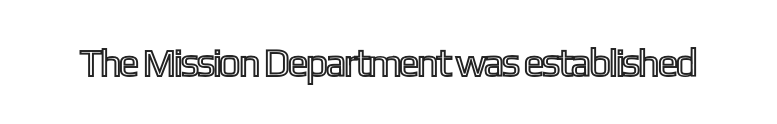
Q: Is the text italic (slanted)? A: No, it is upright.
Q: Is the text underlined? A: No.
Q: Is the spacing between letters normal or unusually wide? A: Normal.
Q: Width (condensed, normal, or wide)? A: Condensed.
Q: x-height? A: Medium.
Q: Monospaced? A: No.
